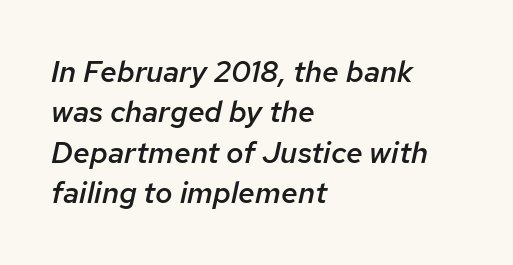
The image shows 30 px semibold type, italic (leaning right); set left-aligned, normal line spacing (1.35x), normal letter spacing, not underlined; low stroke contrast and a medium x-height.
